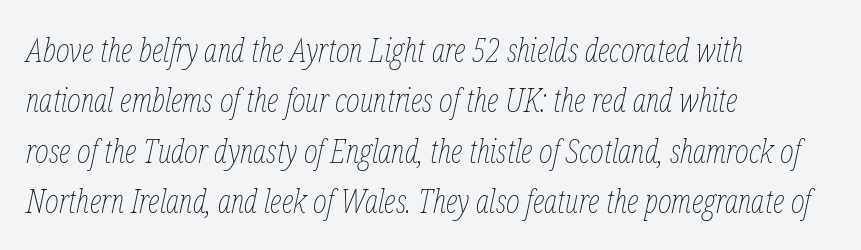
{"italic": "yes", "lean": "right", "slant_degrees": 12, "bold": "no", "weight": "thin", "width": "condensed", "stroke_contrast": "low", "x_height": "medium", "monospaced": "no", "underline": "no", "align": "left", "line_spacing": "normal", "line_spacing_ratio": 1.53, "letter_spacing": "normal", "letter_spacing_em": 0.0, "glyph_px": 33}
